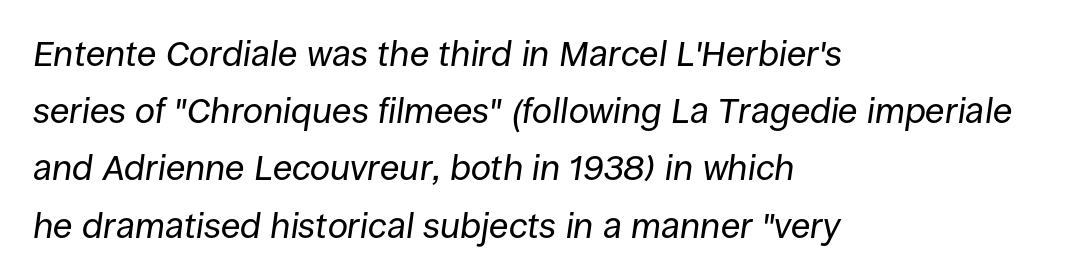
Q: Is the text bold? A: No.
Q: Is the text italic (slanted)? A: Yes, it leans right by about 8 degrees.
Q: Is the text underlined? A: No.
Q: How is the paragraph aligned? A: Left-aligned.
Q: Is the spacing between letters normal or unusually wide? A: Normal.
Q: Is the spacing between lines tight, normal or loose? A: Normal.
Q: Width (condensed, normal, or wide)? A: Normal.
Q: Stroke contrast? A: Low.
Q: x-height? A: Large.
Q: Monospaced? A: No.
